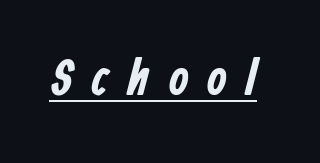
{"serif": "no", "width": "condensed", "stroke_contrast": "low", "x_height": "medium", "monospaced": "no", "underline": "yes", "letter_spacing": "wide", "letter_spacing_em": 0.36, "glyph_px": 51}
